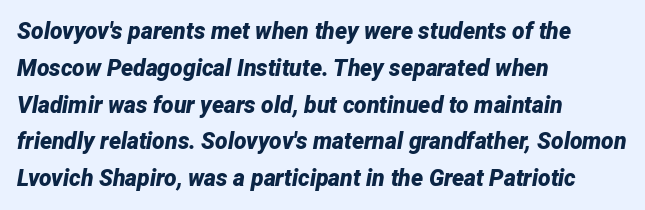
The passage is arranged the way most books set body copy — flush left. There is no visible air inserted between adjacent glyphs. Observe the lean: these are italic letterforms. Leading matches the norm, producing a regular column. A dark, heavy texture on the line: the type is bold. The strip under each line holds only bare page.
